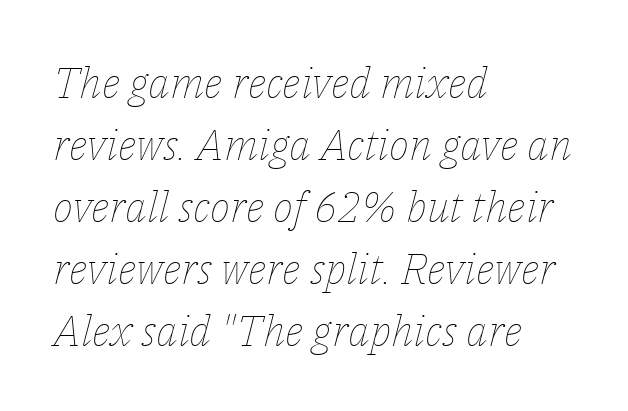
Descenders hang freely into open space. The text block is weighted toward the left margin, trailing off unevenly rightward. The weight tops out at a normal text grade. These lines are rendered in a variable-pitch font. Characters follow at the spacing the type designer built in.
